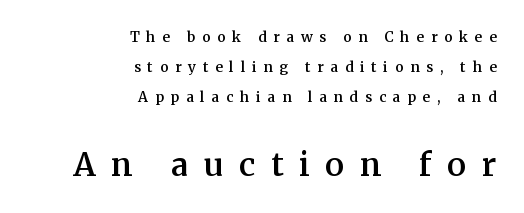
The image shows 32 px semibold serif type, upright; set right-aligned, loose line spacing (2.15x), unusually wide letter spacing (+0.49 em), not underlined; the second (bottom) block is 2.29x larger; medium stroke contrast and a medium x-height.
